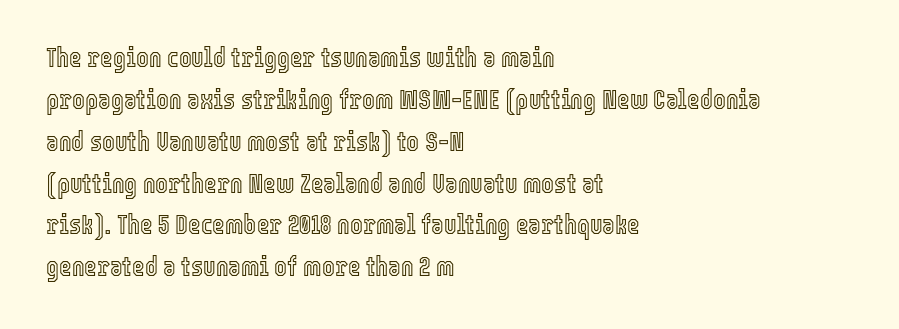
{"italic": "no", "underline": "no", "align": "left", "line_spacing": "normal", "line_spacing_ratio": 1.55, "letter_spacing": "normal", "letter_spacing_em": 0.0, "glyph_px": 27}
